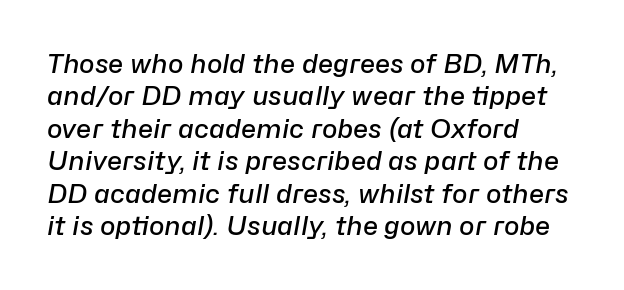
{"italic": "yes", "lean": "right", "slant_degrees": 10, "bold": "semi", "underline": "no", "align": "left", "line_spacing": "normal", "line_spacing_ratio": 1.25, "letter_spacing": "normal", "letter_spacing_em": 0.0, "glyph_px": 26}
